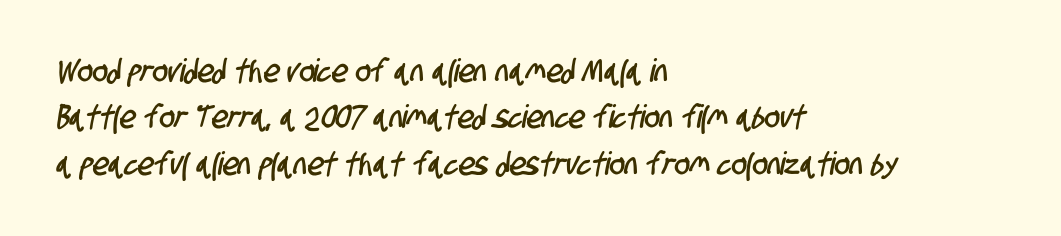
Q: Is the typeface a serif or a sans-serif typeface? A: Sans-serif.
Q: Is the text underlined? A: No.
Q: How is the paragraph aligned? A: Left-aligned.
Q: Is the spacing between letters normal or unusually wide? A: Normal.
Q: Is the spacing between lines tight, normal or loose? A: Normal.
Q: Width (condensed, normal, or wide)? A: Condensed.
Q: Stroke contrast? A: Low.
Q: x-height? A: Large.
Q: Monospaced? A: No.
